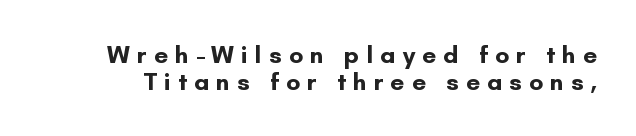
The image shows 25 px bold type, upright; set tight line spacing (1.07x), unusually wide letter spacing (+0.28 em), not underlined.
